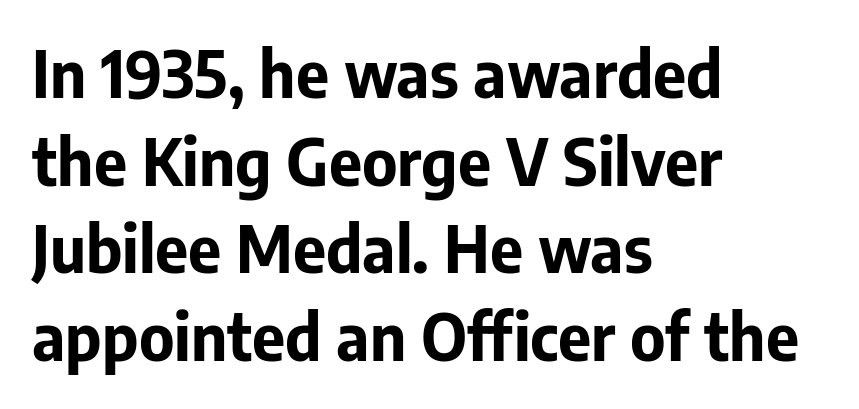
Lines of text with bare space underneath. You can tell from the bare stems that sans-serif type was used. These words are printed bold, with thick strokes throughout. You could call the tracking neutral — neither tight nor loose. Summary of vertical rhythm: regular, with standard interline spacing.
